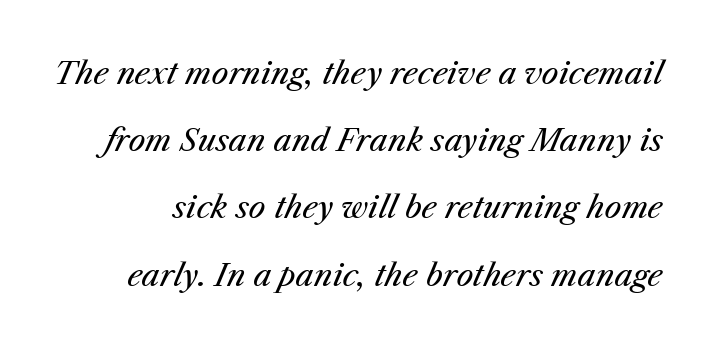
The image shows 30 px regular-weight type, italic (leaning right); set loose line spacing (2.24x), normal letter spacing, not underlined; medium stroke contrast and a medium x-height.
